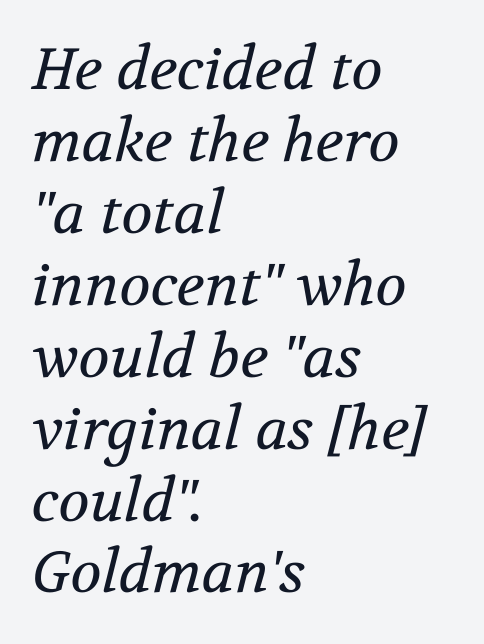
The image shows 58 px regular-weight serif type, italic (leaning right); set left-aligned, line spacing 1.24x, normal letter spacing, not underlined; medium stroke contrast and a medium x-height.
